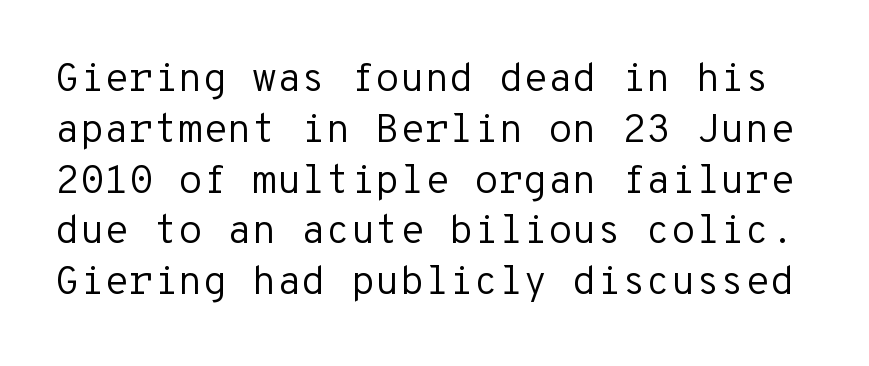
The font is comparable to plain body text, perhaps lighter. Clear beneath every line of the passage. The face used here is monospaced, like something from a code editor. The horizontal fit of the characters is conventional and even. Notice how the stems are strictly vertical — no italics here.
